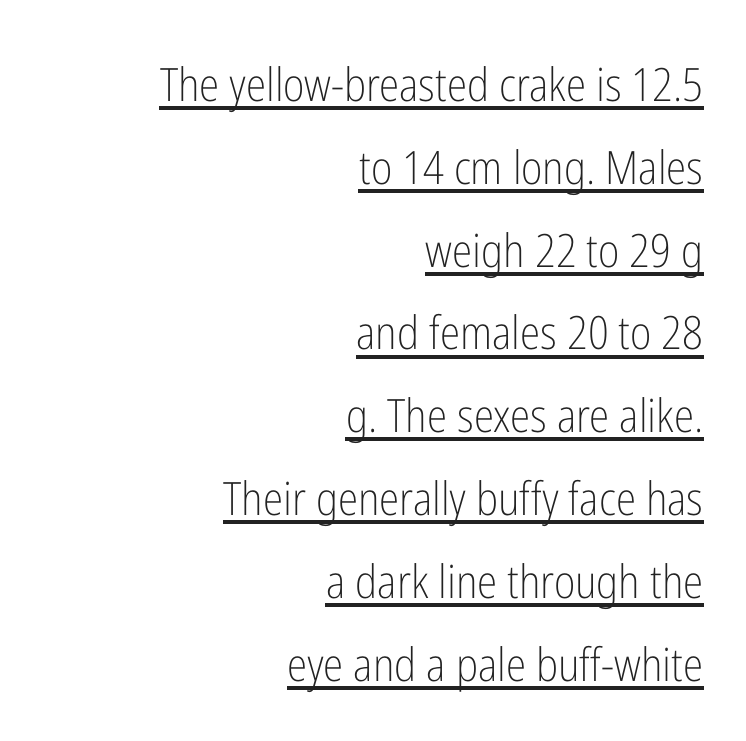
{"serif": "no", "italic": "no", "bold": "no", "weight": "light", "width": "condensed", "stroke_contrast": "low", "x_height": "medium", "monospaced": "no", "underline": "yes", "align": "right", "line_spacing_ratio": 1.8, "letter_spacing": "normal", "letter_spacing_em": 0.0, "glyph_px": 46}
